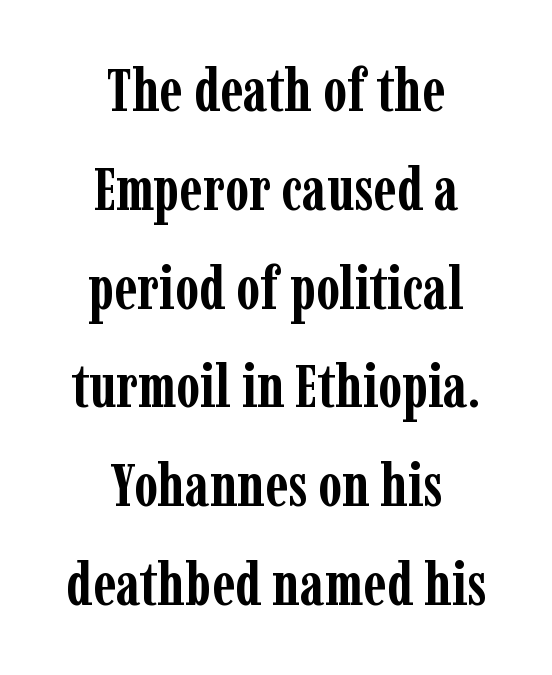
Q: Is the text bold? A: Yes.
Q: Is the text italic (slanted)? A: No, it is upright.
Q: Is the typeface a serif or a sans-serif typeface? A: Serif.
Q: Is the text underlined? A: No.
Q: How is the paragraph aligned? A: Centered.
Q: Is the spacing between letters normal or unusually wide? A: Normal.
Q: Is the spacing between lines tight, normal or loose? A: Normal.
Q: Width (condensed, normal, or wide)? A: Condensed.
Q: Stroke contrast? A: Low.
Q: x-height? A: Medium.
Q: Monospaced? A: No.
